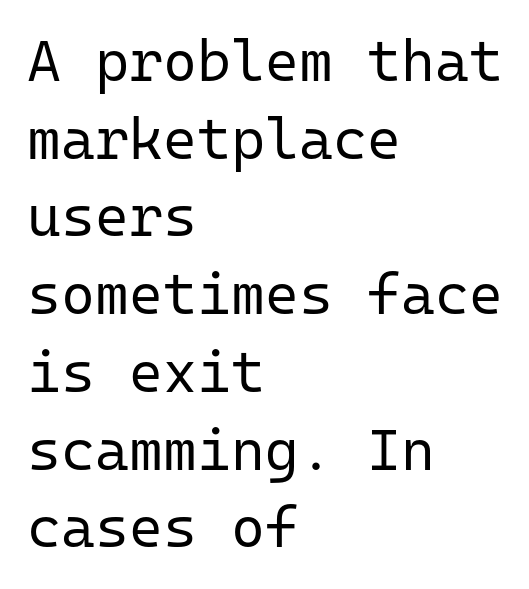
The image shows 58 px regular-weight sans-serif type, upright, monospaced; set left-aligned, normal line spacing (1.34x), normal letter spacing, not underlined; low stroke contrast and a medium x-height.
